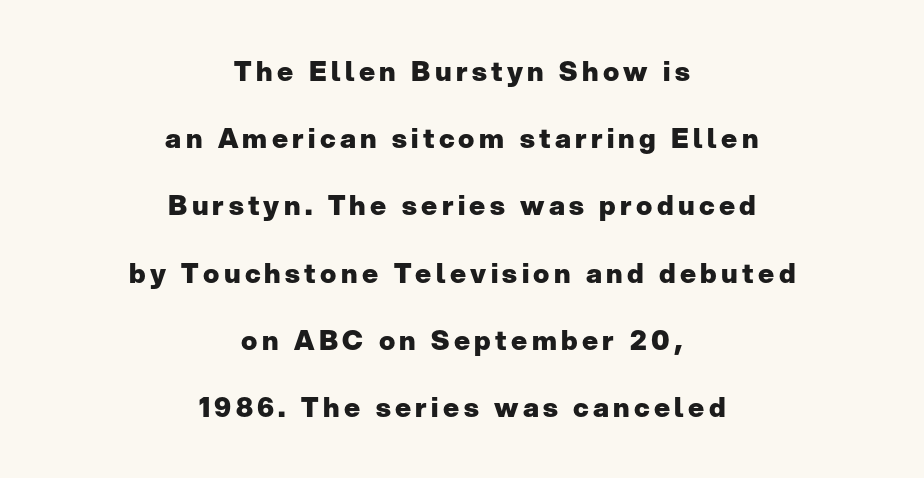
The image shows 27 px bold type, upright; set centered, loose line spacing (2.49x), not underlined.
